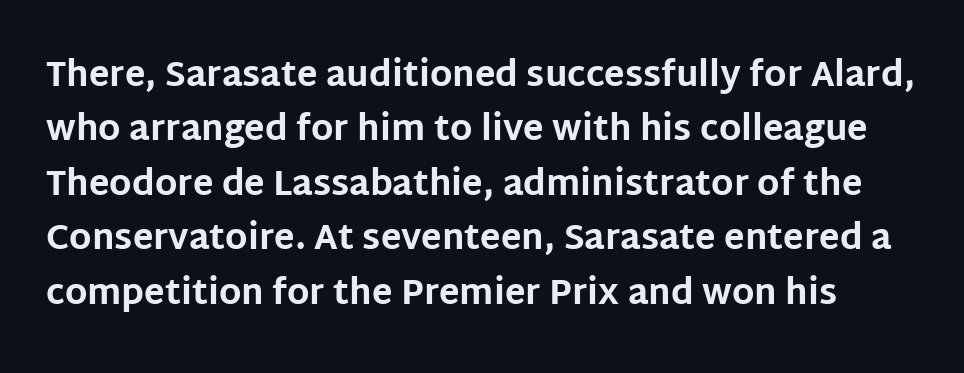
Q: Is the text bold? A: Yes.
Q: Is the text italic (slanted)? A: No, it is upright.
Q: Is the typeface a serif or a sans-serif typeface? A: Sans-serif.
Q: Is the text underlined? A: No.
Q: Is the spacing between letters normal or unusually wide? A: Normal.
Q: Is the spacing between lines tight, normal or loose? A: Normal.
Q: Width (condensed, normal, or wide)? A: Normal.
Q: Stroke contrast? A: Low.
Q: x-height? A: Large.
Q: Monospaced? A: No.
